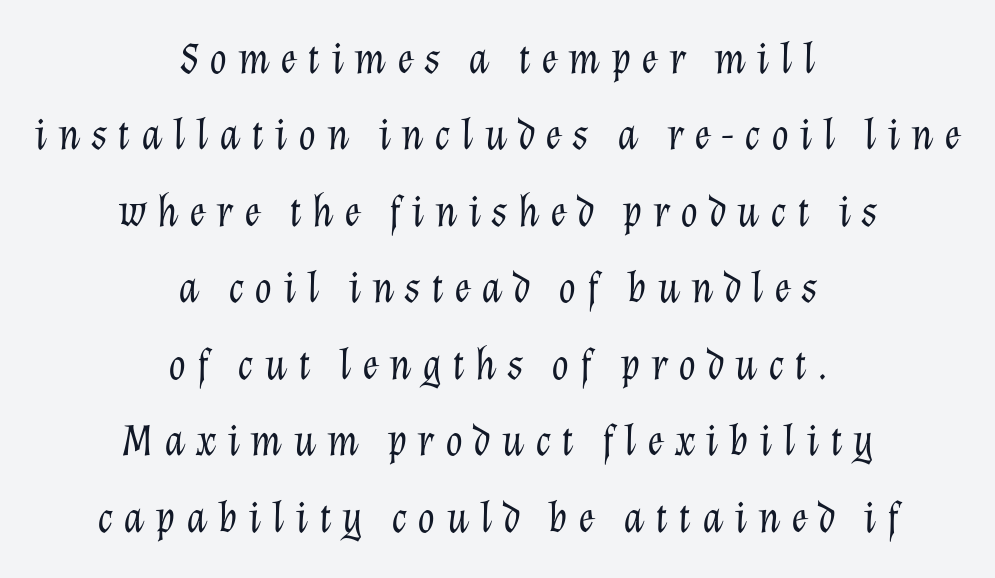
Q: Is the text bold? A: No.
Q: Is the text italic (slanted)? A: Yes, it leans right by about 12 degrees.
Q: Is the text underlined? A: No.
Q: How is the paragraph aligned? A: Centered.
Q: Is the spacing between letters normal or unusually wide? A: Unusually wide.
Q: Is the spacing between lines tight, normal or loose? A: Normal.
Q: Width (condensed, normal, or wide)? A: Normal.
Q: Stroke contrast? A: Low.
Q: x-height? A: Medium.
Q: Monospaced? A: No.
